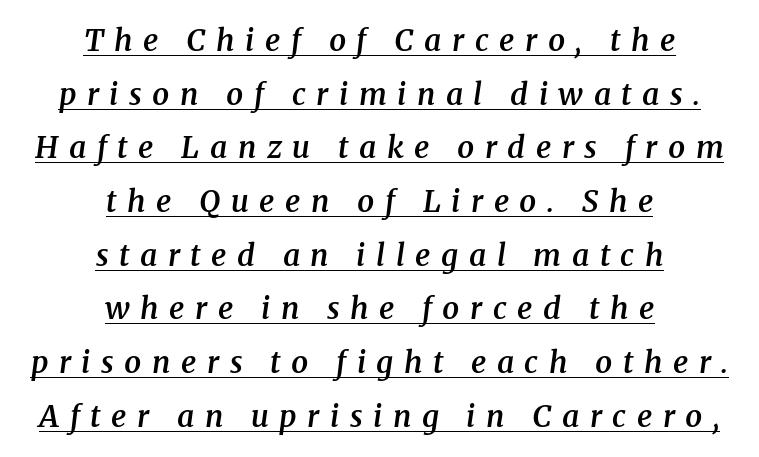
Q: Is the text bold? A: Semi-bold.
Q: Is the text italic (slanted)? A: Yes, it leans right by about 8 degrees.
Q: Is the typeface a serif or a sans-serif typeface? A: Serif.
Q: Is the text underlined? A: Yes.
Q: How is the paragraph aligned? A: Centered.
Q: Is the spacing between letters normal or unusually wide? A: Unusually wide.
Q: Width (condensed, normal, or wide)? A: Normal.
Q: Stroke contrast? A: Medium.
Q: x-height? A: Medium.
Q: Monospaced? A: No.
